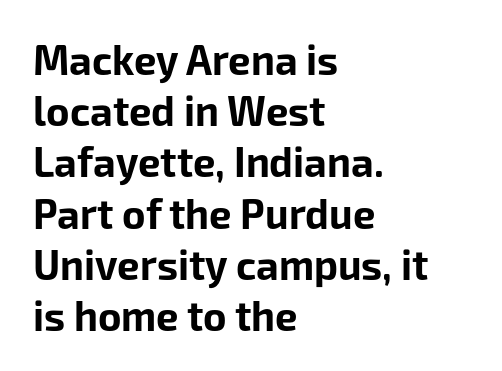
When letters stand straight like this, we call the style roman or upright. Compared with a centered layout, this one pins lines to the left instead. Regarding serifs, this sample does without them. Letter spacing: default. The space directly below the letters is spotless.
